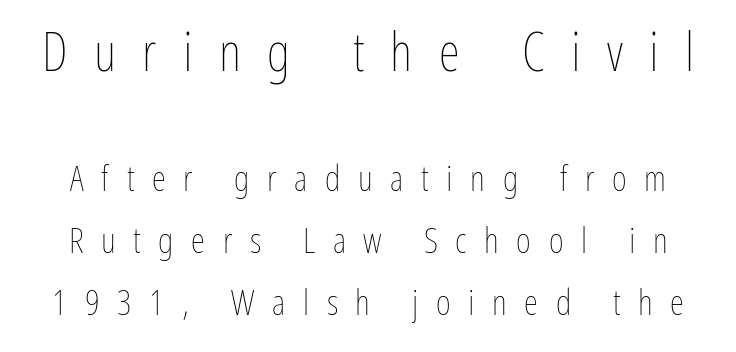
Characters follow at a spacing far wider than the type designer built in. This reads as an unemphasized weight, regular at the heaviest. These lines are rendered in a variable-pitch font. Characters remain perfectly vertical along every line. Bigger letters appear in the top chunk; the bottom chunk is reduced.
